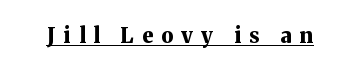
{"italic": "no", "bold": "yes", "underline": "yes", "letter_spacing": "wide", "letter_spacing_em": 0.39, "glyph_px": 21}
